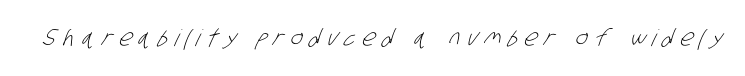
{"bold": "no", "underline": "no", "letter_spacing": "wide", "letter_spacing_em": 0.31, "glyph_px": 23}
